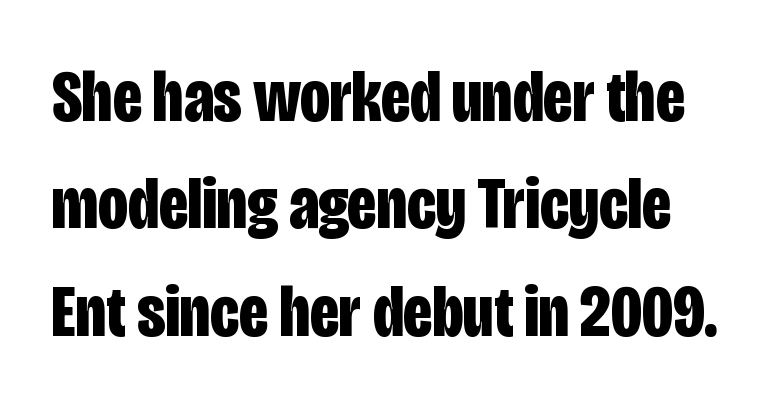
The image shows 74 px bold, condensed sans-serif type, upright; set normal line spacing (1.45x), normal letter spacing, not underlined; low stroke contrast and a large x-height.
